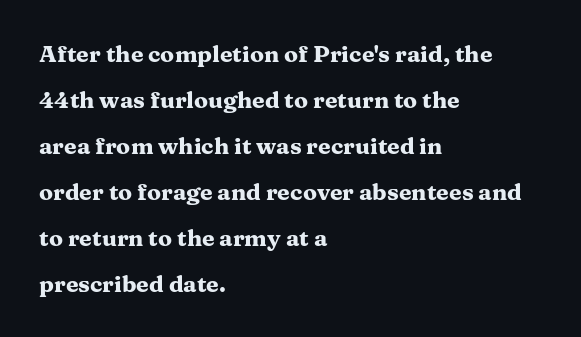
The image shows 23 px bold type, upright; set left-aligned, loose line spacing (2.0x), normal letter spacing, not underlined.
